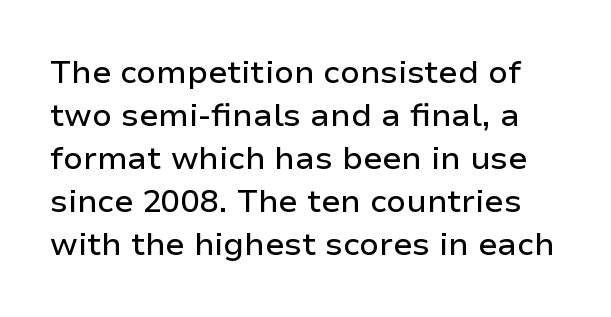
This block has exactly the height ordinary leading produces. Is this a fixed-width face? No — the glyphs have proportional, varying widths. Classification — sans serif. Does extra space separate the letters? No, they use regular spacing.
